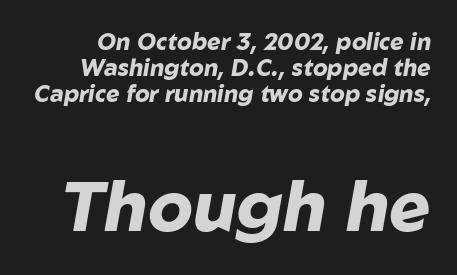
Typesetter's note — lower block bumped up in size, upper block left smaller. The passage shown stacks its lines with hardly any gap. Check the space under the baseline: it is left empty. Emphasis by weight is at full strength: bold. Proportional: the letters do not fall into vertical columns.
